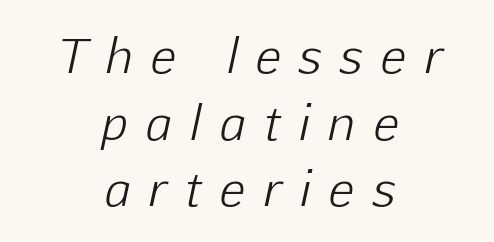
The image shows 47 px light type, italic (leaning right); set centered, normal line spacing (1.42x), unusually wide letter spacing (+0.4 em), not underlined; low stroke contrast and a medium x-height.
